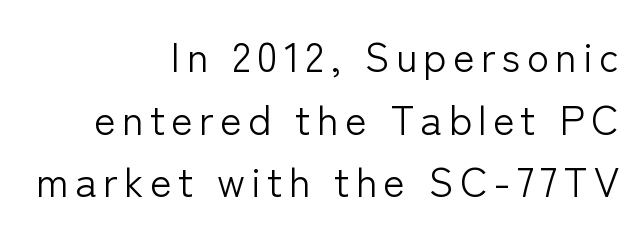
The image shows 41 px light sans-serif type, upright; set right-aligned, normal line spacing (1.53x), not underlined; low stroke contrast and a medium x-height.
